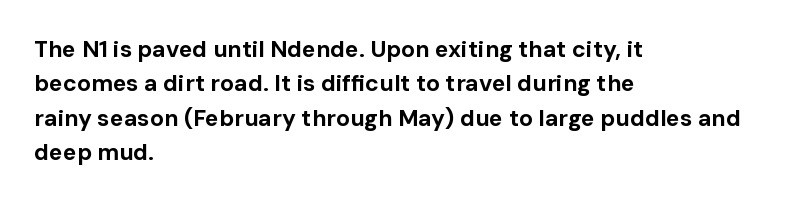
{"italic": "no", "bold": "yes", "underline": "no", "align": "left", "line_spacing": "normal", "line_spacing_ratio": 1.49, "letter_spacing": "normal", "letter_spacing_em": 0.0, "glyph_px": 23}
